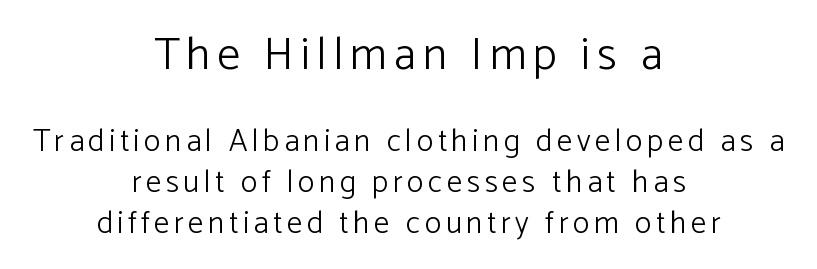
{"serif": "no", "italic": "no", "bold": "no", "weight": "light", "width": "normal", "stroke_contrast": "low", "x_height": "medium", "monospaced": "no", "underline": "no", "align": "center", "line_spacing": "normal", "line_spacing_ratio": 1.33, "larger_block": "first", "size_ratio": 1.48, "glyph_px": 46}
